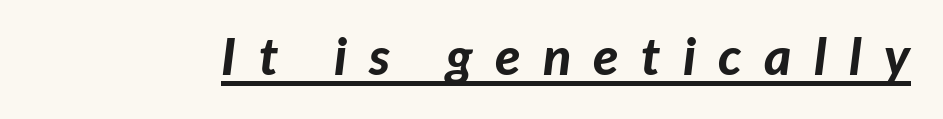
Is the letter spacing exaggerated? Yes — the characters are pushed far apart. Summary of weight: heavy, a full bold. Do the characters align in a grid? No, the font is proportional. The rendering applies a slant to the glyphs. The face used here appears with an underline applied.
